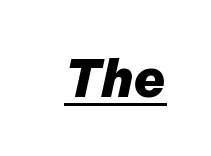
{"italic": "yes", "lean": "right", "slant_degrees": 12, "bold": "yes", "weight": "heavy", "width": "normal", "stroke_contrast": "low", "x_height": "medium", "monospaced": "no", "underline": "yes", "letter_spacing": "normal", "letter_spacing_em": 0.0, "glyph_px": 52}
